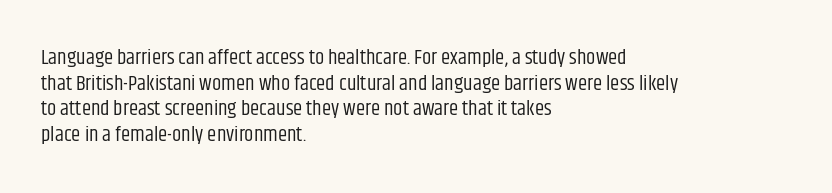
Q: Is the text bold? A: No.
Q: Is the text italic (slanted)? A: No, it is upright.
Q: Is the text underlined? A: No.
Q: How is the paragraph aligned? A: Left-aligned.
Q: Is the spacing between letters normal or unusually wide? A: Normal.
